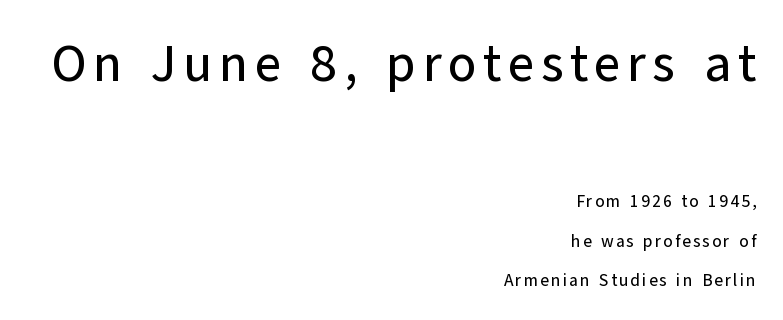
{"serif": "no", "italic": "no", "width": "normal", "stroke_contrast": "low", "x_height": "medium", "monospaced": "no", "underline": "no", "align": "right", "line_spacing": "loose", "line_spacing_ratio": 2.32, "larger_block": "first", "size_ratio": 3.06, "glyph_px": 52}
